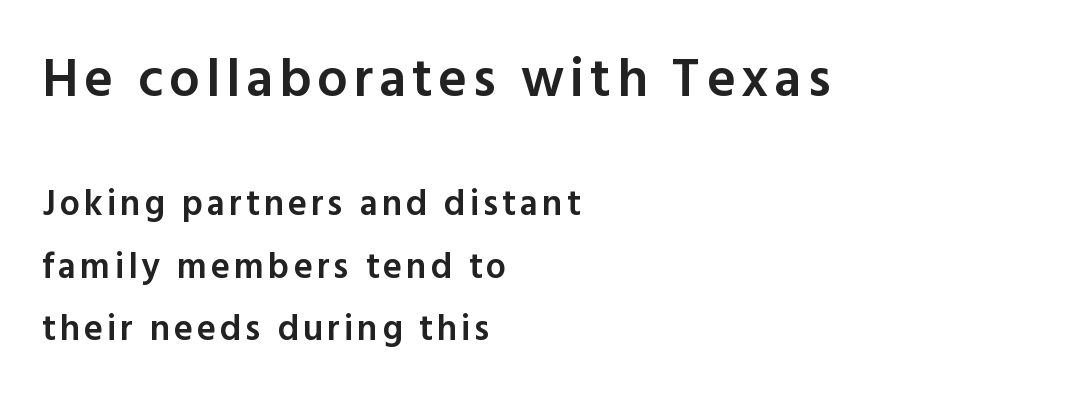
Q: Is the text bold? A: Semi-bold.
Q: Is the text italic (slanted)? A: No, it is upright.
Q: Is the typeface a serif or a sans-serif typeface? A: Sans-serif.
Q: Is the text underlined? A: No.
Q: How is the paragraph aligned? A: Left-aligned.
Q: Which block of text is set in a larger size, the first (top) or the second (bottom)? A: The first (top) one.
Q: Width (condensed, normal, or wide)? A: Normal.
Q: x-height? A: Medium.
Q: Monospaced? A: No.
